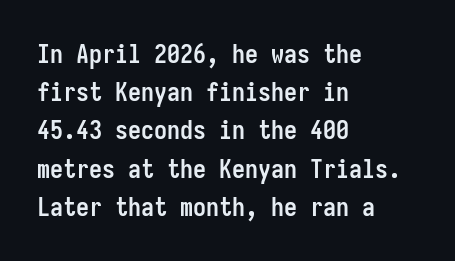
{"italic": "no", "bold": "yes", "underline": "no", "align": "left", "line_spacing": "normal", "line_spacing_ratio": 1.47, "letter_spacing": "normal", "letter_spacing_em": 0.0, "glyph_px": 26}
